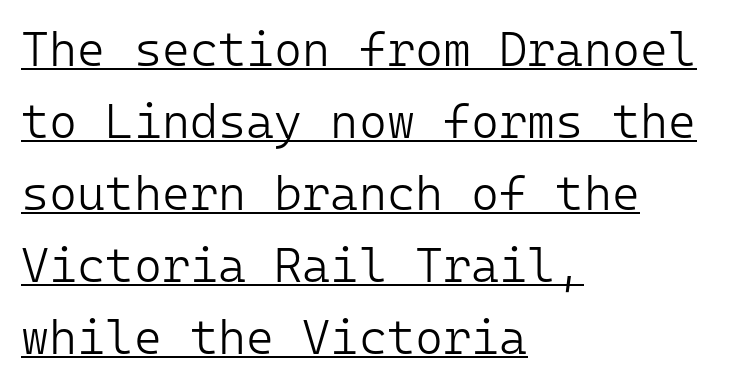
{"serif": "no", "italic": "no", "bold": "no", "weight": "light", "width": "normal", "stroke_contrast": "low", "x_height": "medium", "monospaced": "yes", "underline": "yes", "align": "left", "line_spacing": "normal", "line_spacing_ratio": 1.5, "letter_spacing": "normal", "letter_spacing_em": 0.0, "glyph_px": 48}
